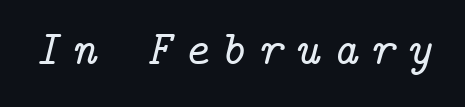
Compared with ordinary roman type, these characters are visibly tilted. The passage shown is typeset with a serif family. Any mark beneath the type? The region is blank. The type is letterspaced generously, with wide tracking.
